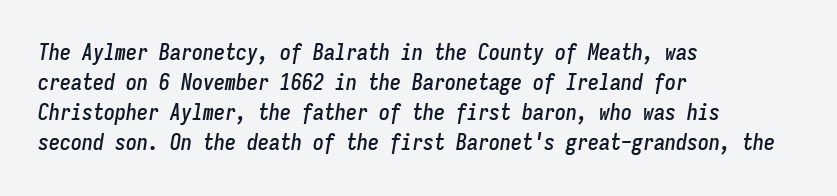
Q: Is the text italic (slanted)? A: Yes, it leans right by about 9 degrees.
Q: Is the text underlined? A: No.
Q: How is the paragraph aligned? A: Left-aligned.
Q: Is the spacing between letters normal or unusually wide? A: Normal.
Q: Is the spacing between lines tight, normal or loose? A: Normal.
